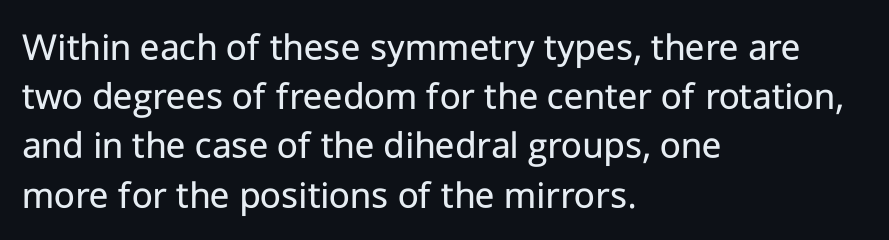
The image shows 40 px regular-weight sans-serif type, upright; set left-aligned, line spacing 1.23x, normal letter spacing, not underlined; low stroke contrast and a medium x-height.
